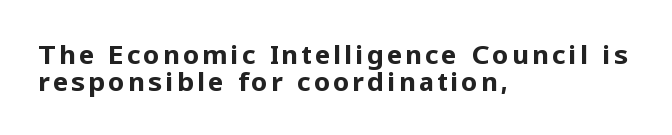
Leftover space on each line is placed entirely after the last word. This is heavy type, rendered in bold. Line spacing here is tight. Posture: straight, roman, zero tilt. Plain, unruled lines of type.
